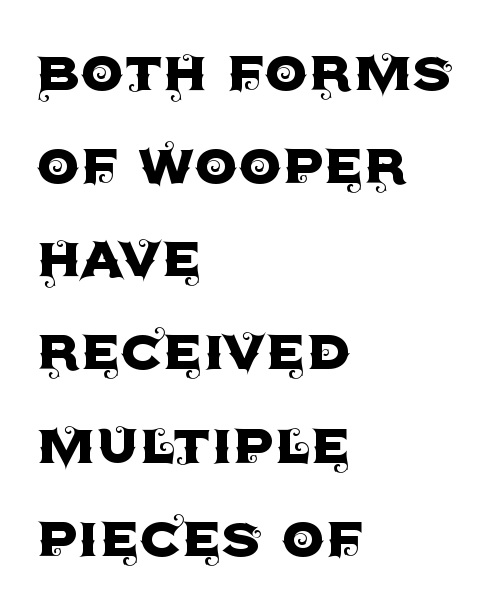
The image shows 69 px sans-serif type, upright; set left-aligned, normal line spacing (1.35x), normal letter spacing, not underlined; a large x-height.
